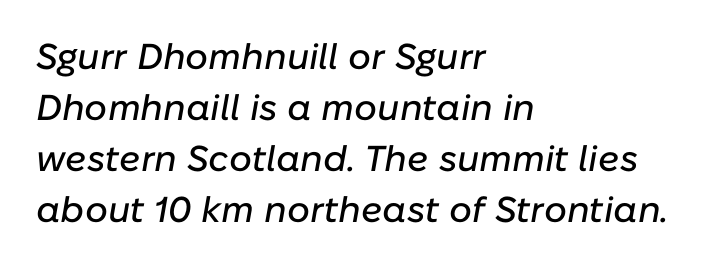
The image shows 36 px text type, italic (leaning right); set left-aligned, normal line spacing (1.42x), normal letter spacing, not underlined; low stroke contrast and a medium x-height.
